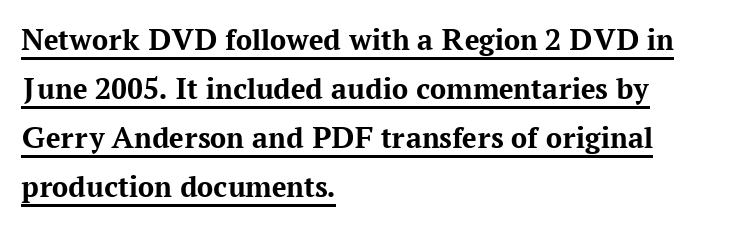
Yep, those are serifs on the letters. The rendering uses the underline text-decoration. Every stem runs plumb, perpendicular to the baseline. A typesetter would call this zero additional tracking.
